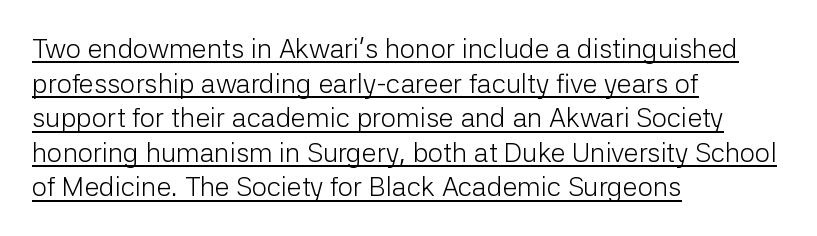
The letters look calm and open, with moderate or lighter stems. These lines were composed using upright roman letters. Glyph-to-glyph distance matches everyday printed text. The lines sit at an ordinary, default distance from one another.
